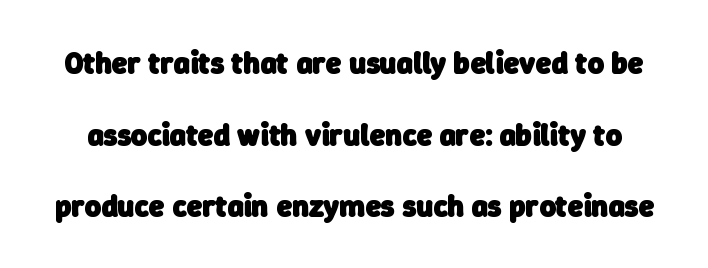
Q: Is the text bold? A: Yes.
Q: Is the typeface a serif or a sans-serif typeface? A: Sans-serif.
Q: Is the text underlined? A: No.
Q: Is the spacing between letters normal or unusually wide? A: Normal.
Q: Is the spacing between lines tight, normal or loose? A: Loose.
Q: Width (condensed, normal, or wide)? A: Normal.
Q: Stroke contrast? A: Low.
Q: x-height? A: Medium.
Q: Monospaced? A: No.
